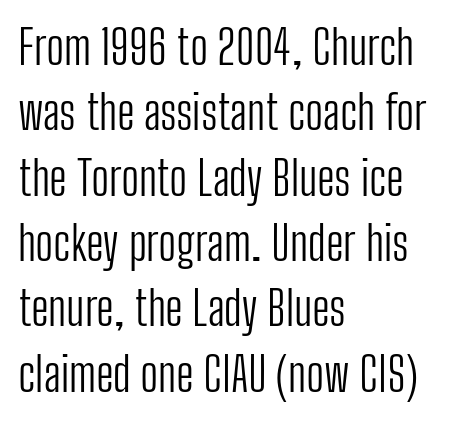
The image shows 47 px light, condensed sans-serif type, upright; set left-aligned, normal line spacing (1.39x), normal letter spacing, not underlined; low stroke contrast and a medium x-height.
